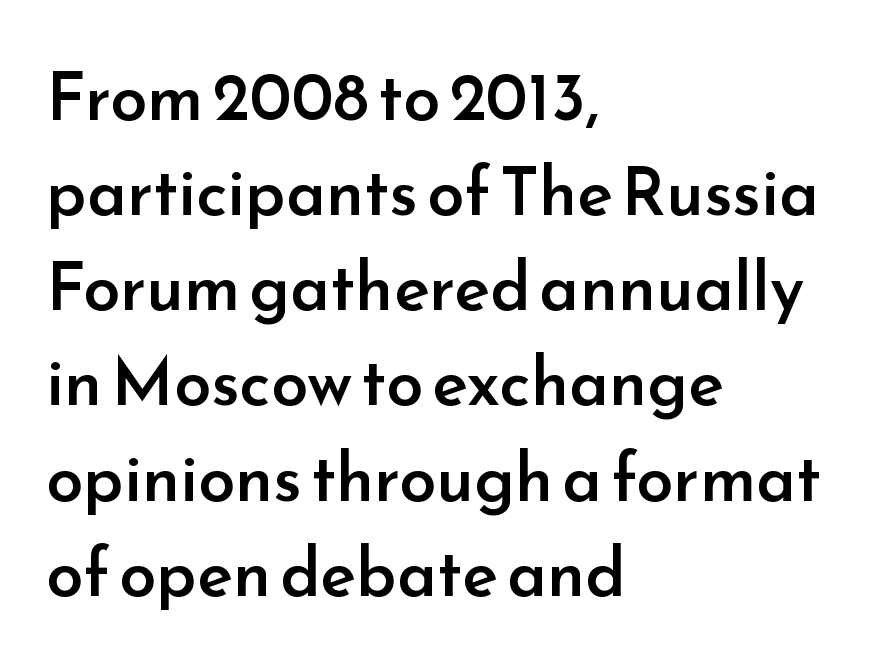
Tall strokes in this sample are plumb rather than angled. Rule under the text: the space is simply empty. In CSS terms this would be text-align: left. You could not count columns in this text — the font is proportionally spaced. A typesetter would call this zero additional tracking. The letters carry no serifs — their stems end cleanly without finishing strokes.
